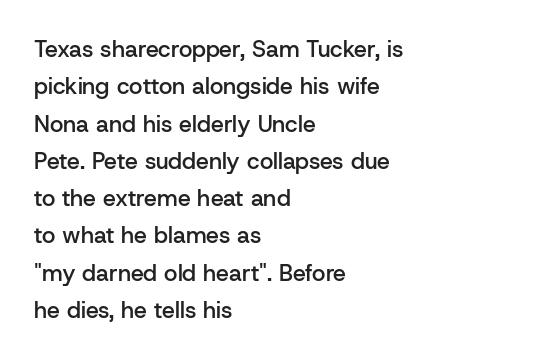
This is the in-between weight designers call semibold or demi. The line texture is even and compact thanks to regular tracking. Line starts are locked; line ends wander. A typesetter would call this leading conventional body-copy spacing. These lines were composed using upright roman letters.
